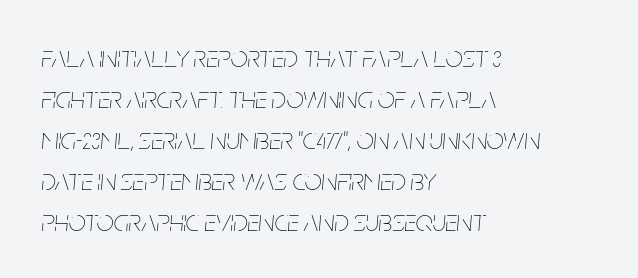
Q: Is the text bold? A: No.
Q: Is the text italic (slanted)? A: Yes, it leans right by about 5 degrees.
Q: Is the text underlined? A: No.
Q: How is the paragraph aligned? A: Left-aligned.
Q: Is the spacing between letters normal or unusually wide? A: Normal.
Q: Is the spacing between lines tight, normal or loose? A: Normal.
Q: Width (condensed, normal, or wide)? A: Condensed.
Q: Stroke contrast? A: Low.
Q: x-height? A: Large.
Q: Monospaced? A: No.
